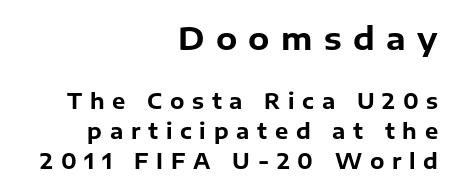
Q: Is the text bold? A: Yes.
Q: Is the text italic (slanted)? A: No, it is upright.
Q: Is the typeface a serif or a sans-serif typeface? A: Sans-serif.
Q: Is the text underlined? A: No.
Q: How is the paragraph aligned? A: Right-aligned.
Q: Is the spacing between letters normal or unusually wide? A: Unusually wide.
Q: Is the spacing between lines tight, normal or loose? A: Normal.
Q: Which block of text is set in a larger size, the first (top) or the second (bottom)? A: The first (top) one.
Q: Width (condensed, normal, or wide)? A: Normal.
Q: Stroke contrast? A: Low.
Q: x-height? A: Medium.
Q: Monospaced? A: No.
